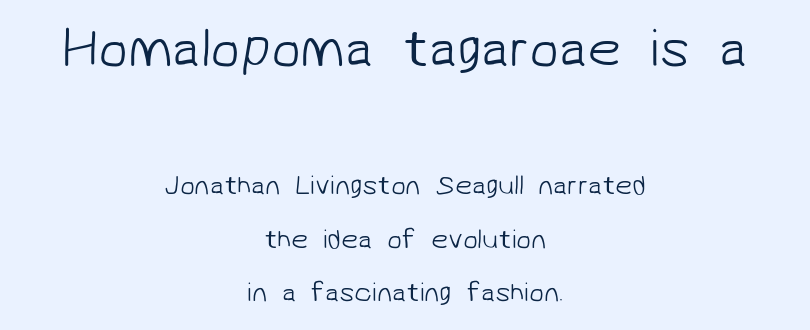
The image shows 54 px light sans-serif type; set centered, loose line spacing (1.98x), normal letter spacing, not underlined; the first (top) block is 2.0x larger; low stroke contrast and a medium x-height.
